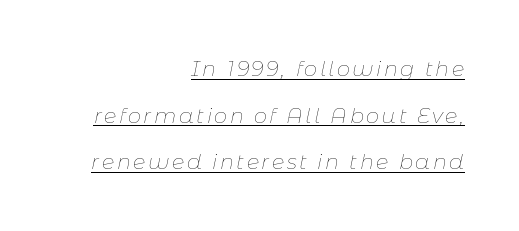
The image shows 21 px text type, italic (leaning right); set right-aligned, loose line spacing (2.22x), underlined.
